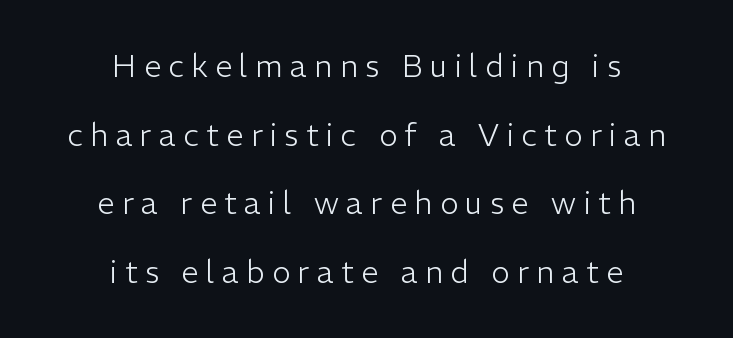
The image shows 31 px light sans-serif type, upright; set centered, loose line spacing (2.21x), unusually wide letter spacing (+0.24 em), not underlined; low stroke contrast and a medium x-height.
